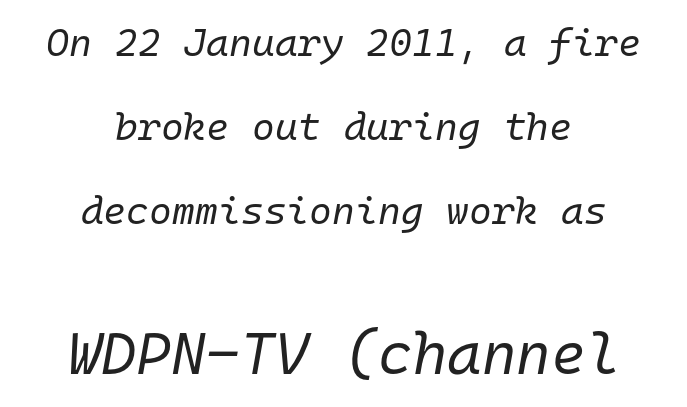
{"italic": "yes", "lean": "right", "slant_degrees": 10, "bold": "no", "weight": "regular", "width": "normal", "stroke_contrast": "low", "x_height": "medium", "monospaced": "yes", "underline": "no", "align": "center", "line_spacing": "loose", "line_spacing_ratio": 2.16, "letter_spacing": "normal", "letter_spacing_em": 0.0, "larger_block": "second", "size_ratio": 1.51, "glyph_px": 59}
